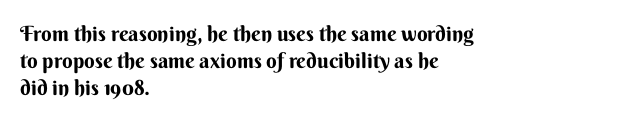
Q: Is the text bold? A: Yes.
Q: Is the text italic (slanted)? A: No, it is upright.
Q: Is the text underlined? A: No.
Q: How is the paragraph aligned? A: Left-aligned.
Q: Is the spacing between letters normal or unusually wide? A: Normal.
Q: Is the spacing between lines tight, normal or loose? A: Normal.
